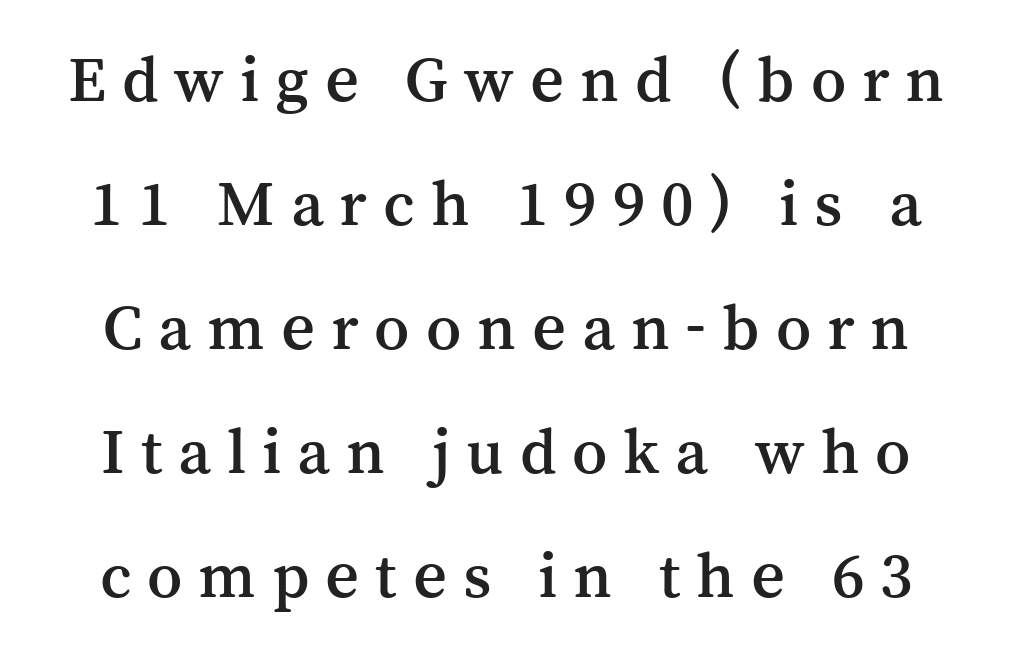
{"serif": "yes", "italic": "no", "width": "normal", "stroke_contrast": "medium", "x_height": "medium", "monospaced": "no", "underline": "no", "line_spacing_ratio": 1.88, "letter_spacing": "wide", "letter_spacing_em": 0.24, "glyph_px": 66}
